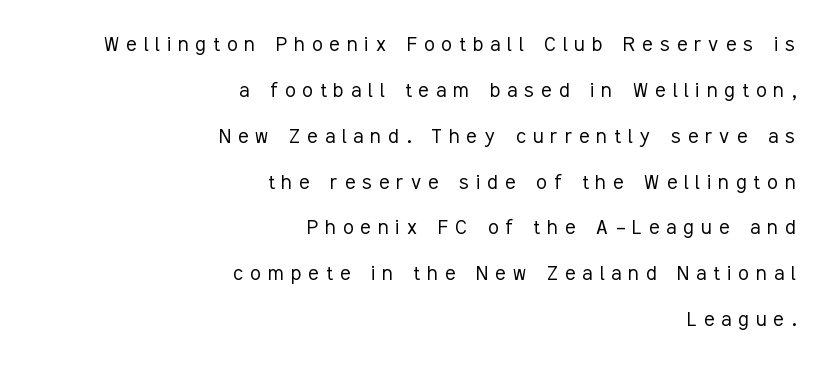
The image shows 24 px text type, upright; set right-aligned, loose line spacing (1.91x), unusually wide letter spacing (+0.3 em), not underlined.
